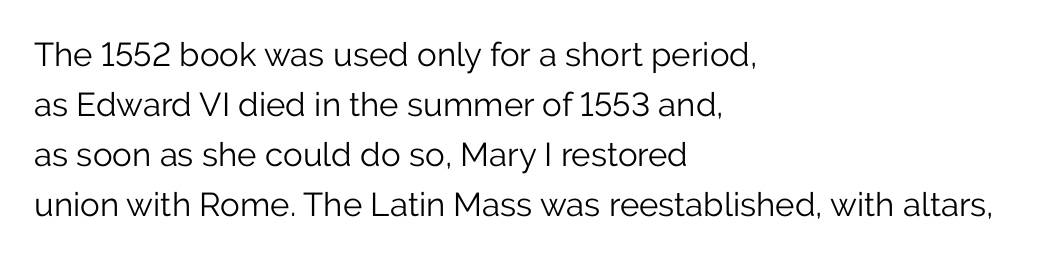
{"serif": "no", "italic": "no", "bold": "no", "weight": "light", "width": "normal", "stroke_contrast": "low", "x_height": "medium", "monospaced": "no", "underline": "no", "align": "left", "line_spacing": "normal", "line_spacing_ratio": 1.52, "letter_spacing": "normal", "letter_spacing_em": 0.0, "glyph_px": 33}
